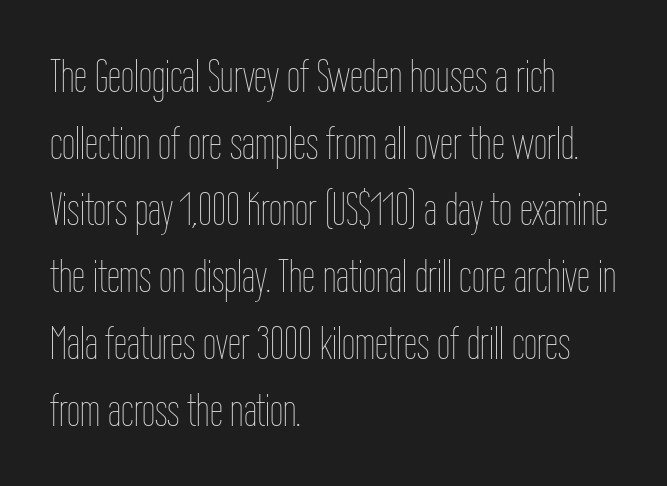
{"italic": "no", "bold": "no", "weight": "thin", "width": "condensed", "stroke_contrast": "low", "x_height": "medium", "monospaced": "no", "underline": "no", "align": "left", "line_spacing": "normal", "line_spacing_ratio": 1.42, "letter_spacing": "normal", "letter_spacing_em": 0.0, "glyph_px": 47}
